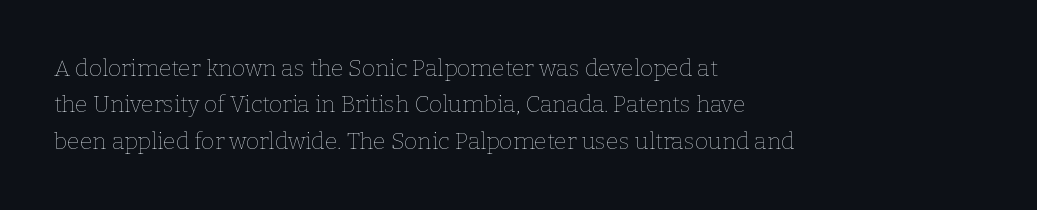
The image shows 23 px text type, upright; set left-aligned, normal line spacing (1.58x), normal letter spacing, not underlined.
